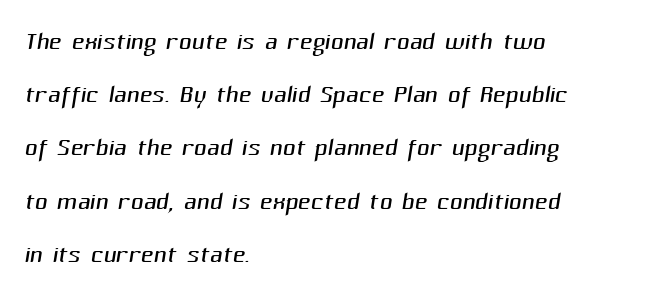
The designer went with a sans here, leaving each stem footless. The paragraph has a hard left edge and a soft right edge. How would I describe the line gaps? Plain and ordinary. Plain, unruled lines of type.
